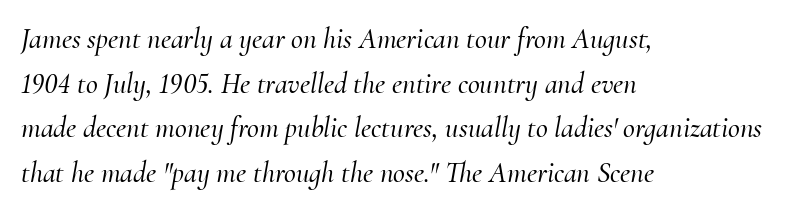
Does the lettering tilt? It does — this is italic. You can tell from the footed stems that serif type was used. Rule under the text: the space is simply empty. Character widths vary here, with narrow letters taking less room than wide ones. These lines are set flush left with a ragged right edge.
